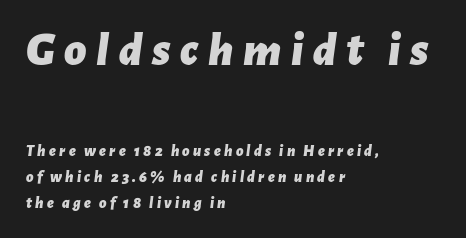
{"italic": "yes", "lean": "right", "slant_degrees": 7, "bold": "yes", "weight": "bold", "width": "normal", "stroke_contrast": "low", "x_height": "medium", "monospaced": "no", "underline": "no", "align": "left", "line_spacing": "normal", "line_spacing_ratio": 1.63, "letter_spacing": "wide", "letter_spacing_em": 0.2, "larger_block": "first", "size_ratio": 3.0, "glyph_px": 48}
